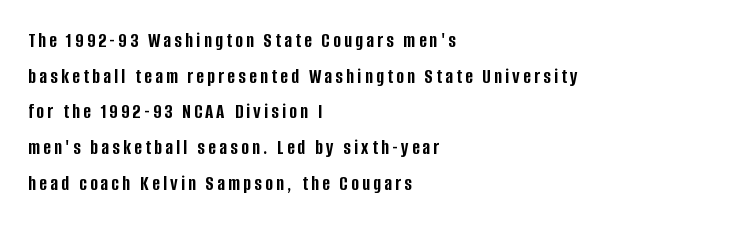
The image shows 21 px bold type, upright; set left-aligned, normal line spacing (1.7x), not underlined.
